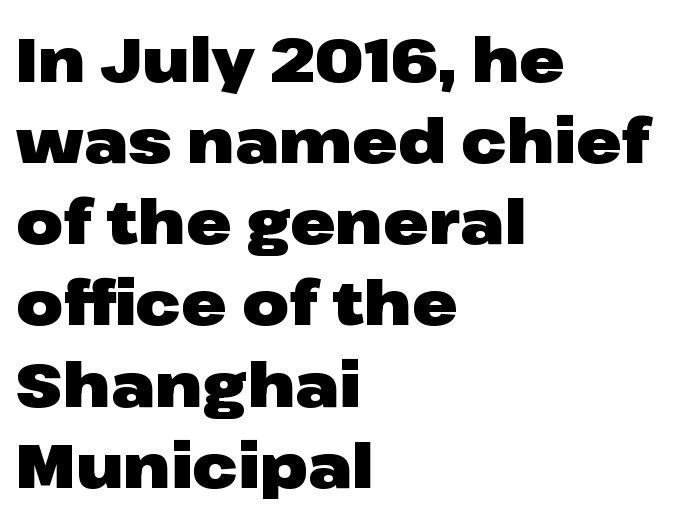
Q: Is the text bold? A: Yes.
Q: Is the text italic (slanted)? A: No, it is upright.
Q: Is the typeface a serif or a sans-serif typeface? A: Sans-serif.
Q: Is the text underlined? A: No.
Q: How is the paragraph aligned? A: Left-aligned.
Q: Is the spacing between letters normal or unusually wide? A: Normal.
Q: Is the spacing between lines tight, normal or loose? A: Normal.
Q: Width (condensed, normal, or wide)? A: Wide.
Q: Stroke contrast? A: Low.
Q: x-height? A: Medium.
Q: Monospaced? A: No.
